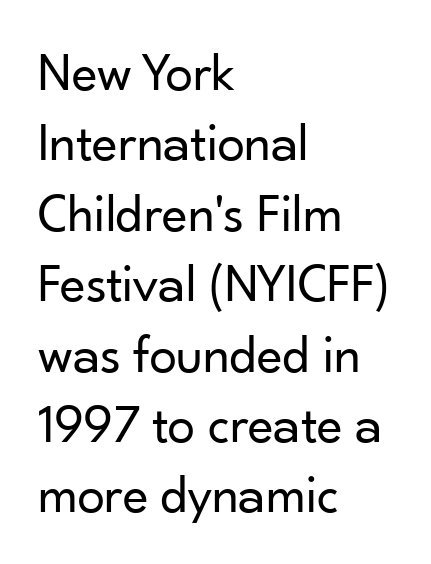
{"serif": "no", "italic": "no", "bold": "no", "weight": "regular", "width": "normal", "stroke_contrast": "low", "x_height": "small", "monospaced": "no", "underline": "no", "align": "left", "line_spacing": "normal", "line_spacing_ratio": 1.28, "letter_spacing": "normal", "letter_spacing_em": 0.0, "glyph_px": 55}
